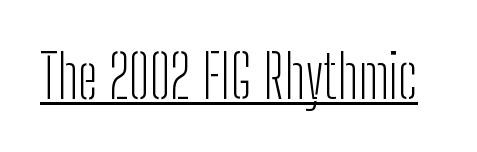
Q: Is the text bold? A: No.
Q: Is the text italic (slanted)? A: No, it is upright.
Q: Is the typeface a serif or a sans-serif typeface? A: Sans-serif.
Q: Is the text underlined? A: Yes.
Q: Is the spacing between letters normal or unusually wide? A: Normal.
Q: Width (condensed, normal, or wide)? A: Condensed.
Q: Stroke contrast? A: Low.
Q: x-height? A: Medium.
Q: Monospaced? A: No.
